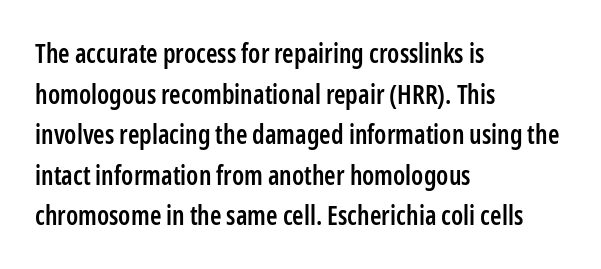
{"italic": "no", "bold": "semi", "underline": "no", "align": "left", "line_spacing": "normal", "line_spacing_ratio": 1.56, "letter_spacing": "normal", "letter_spacing_em": 0.0, "glyph_px": 26}
